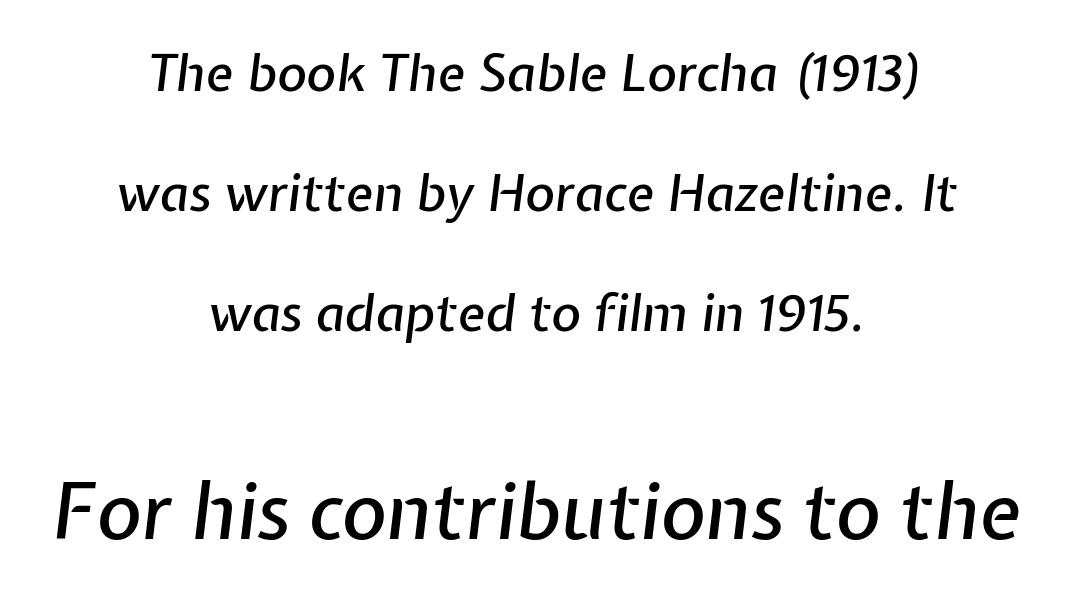
Nothing unusual about the tracking: characters are spaced as the font intends. Size contrast runs from small at the top to large at the bottom. You could fit nearly another row in the gap between these rows. The paragraph shown floats in the horizontal middle. Every character sits at an angle, as italics do. Plain, unruled lines of type.
